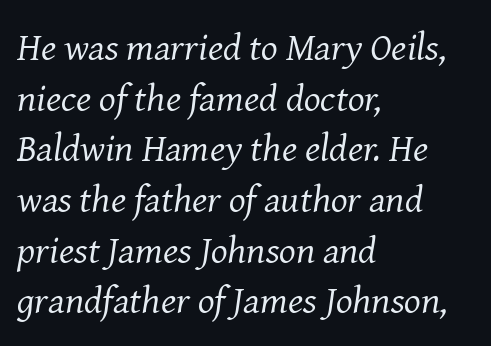
The image shows 39 px regular-weight serif type, italic (leaning right); set left-aligned, normal line spacing (1.3x), normal letter spacing, not underlined; medium stroke contrast and a medium x-height.
